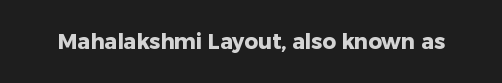
The image shows 21 px bold type, upright; set normal letter spacing, not underlined.
